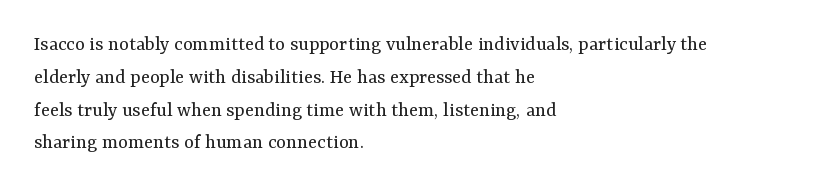
Upright lettering throughout. The rows are spaced the way most documents space them. These lines stack with their left ends in a neat column. The space beneath each line is pristine and unruled. This sample uses plain, unmodified letter spacing. Stem width sits at or under what a default text font uses.
